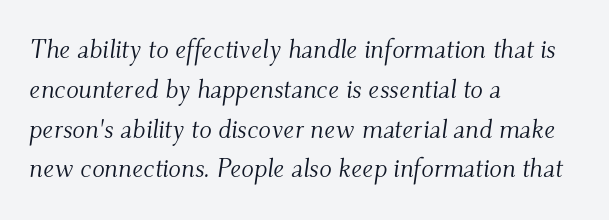
{"italic": "yes", "lean": "right", "slant_degrees": 9, "bold": "no", "underline": "no", "align": "left", "line_spacing": "normal", "line_spacing_ratio": 1.53, "letter_spacing": "normal", "letter_spacing_em": 0.0, "glyph_px": 26}
